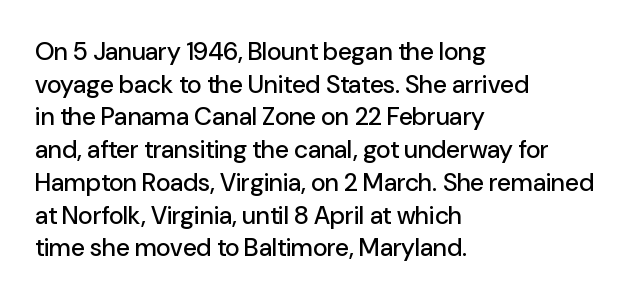
The tracking reads as untouched default to a designer's eye. Has an underline been added? It has not. Where is the straight margin? On the left. A typesetter would call this leading conventional body-copy spacing.
